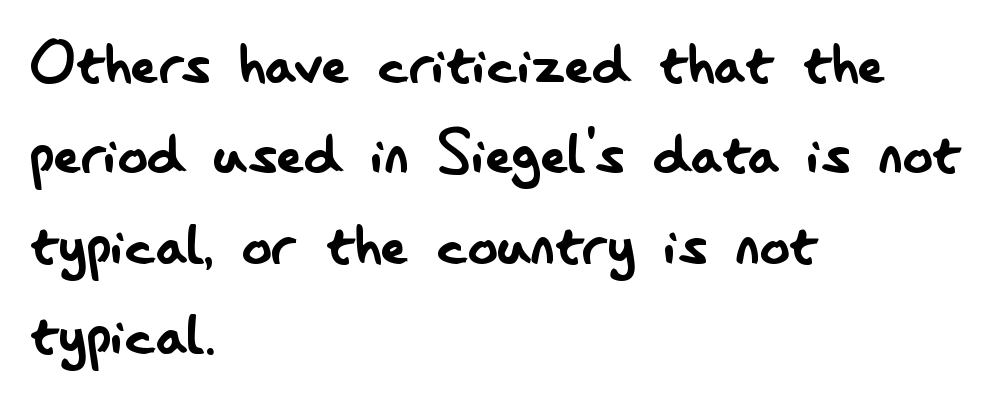
The image shows 74 px regular-weight, condensed sans-serif type, upright; set left-aligned, line spacing 1.22x, normal letter spacing, not underlined; low stroke contrast and a small x-height.
